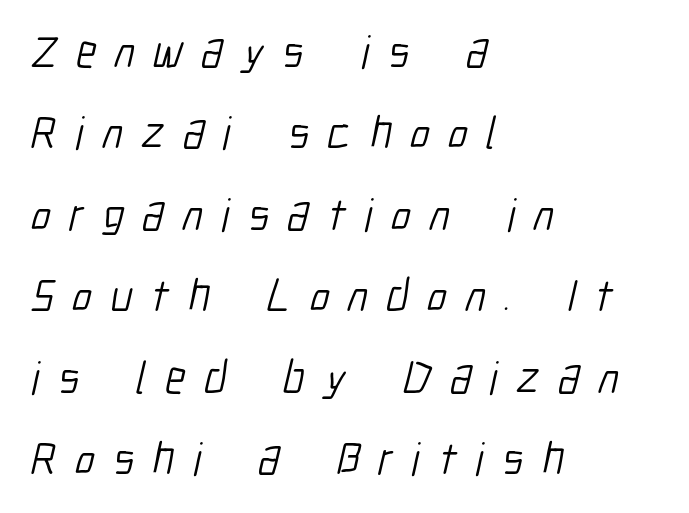
{"serif": "no", "bold": "no", "weight": "light", "width": "condensed", "stroke_contrast": "low", "x_height": "medium", "monospaced": "no", "underline": "no", "align": "left", "line_spacing_ratio": 1.77, "letter_spacing": "wide", "letter_spacing_em": 0.4, "glyph_px": 46}
